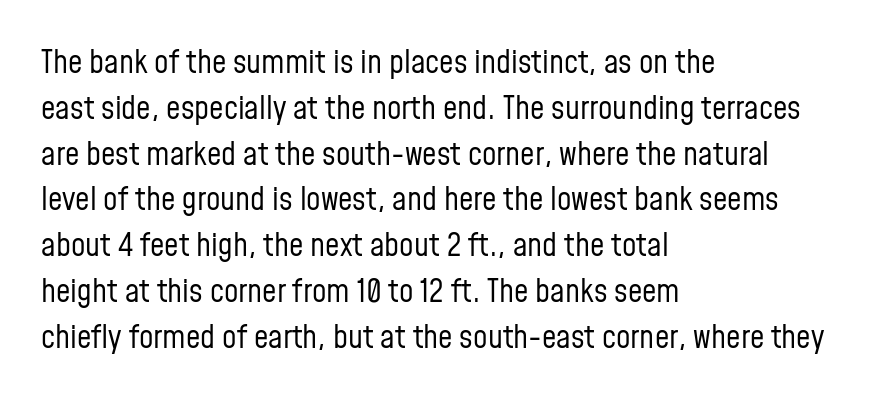
The image shows 32 px regular-weight, condensed sans-serif type, upright; set left-aligned, normal line spacing (1.43x), normal letter spacing, not underlined; low stroke contrast and a medium x-height.
